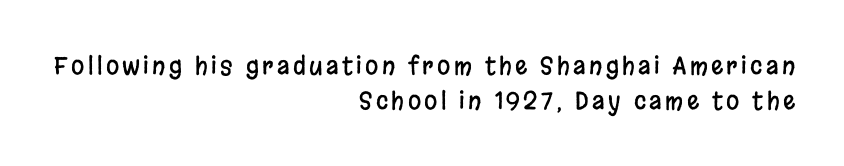
The image shows 24 px text type, upright; set right-aligned, normal line spacing (1.44x), not underlined.
